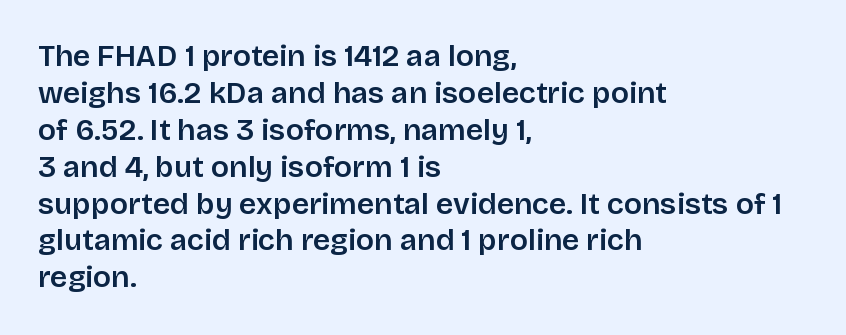
{"serif": "no", "italic": "no", "width": "normal", "stroke_contrast": "low", "x_height": "large", "monospaced": "no", "underline": "no", "align": "left", "line_spacing_ratio": 1.23, "letter_spacing": "normal", "letter_spacing_em": 0.0, "glyph_px": 30}
